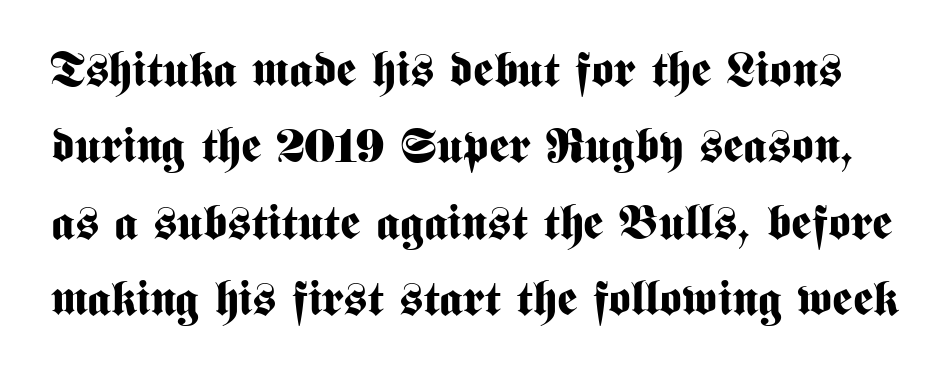
The passage shown is not underscored anywhere. Are there feet on the stems? There aren't — it's a sans. This is the regular roman posture of the typeface. No extra tracking has been applied to these lines. This block has exactly the height ordinary leading produces.
